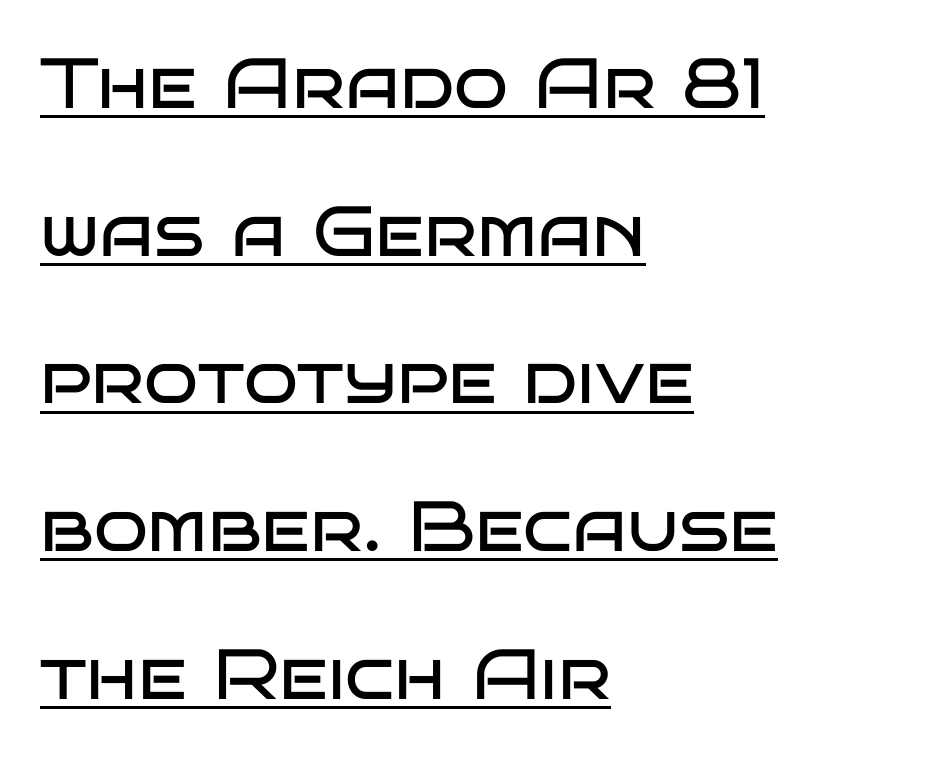
Successive baselines arrive slowly, with a big drop between each. Every word sits above its own underline. How are the letters spaced? Ordinarily, with no added tracking. This is sans-serif lettering, the kind often seen on screens and signage. The passage shown is not bold in any degree.
